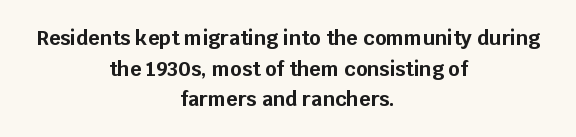
{"italic": "no", "bold": "yes", "underline": "no", "align": "center", "line_spacing": "normal", "line_spacing_ratio": 1.53, "letter_spacing": "normal", "letter_spacing_em": 0.0, "glyph_px": 20}
